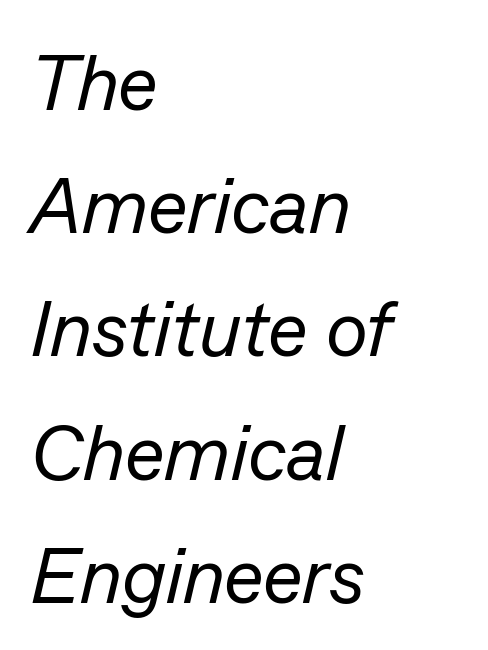
Underline: absent. When letters slant like this, we call the style italic. The lines sit at an ordinary, default distance from one another. Visually the block forms a straight wall on the left and a jagged coastline on the right. The letters look calm and open, with moderate or lighter stems.
